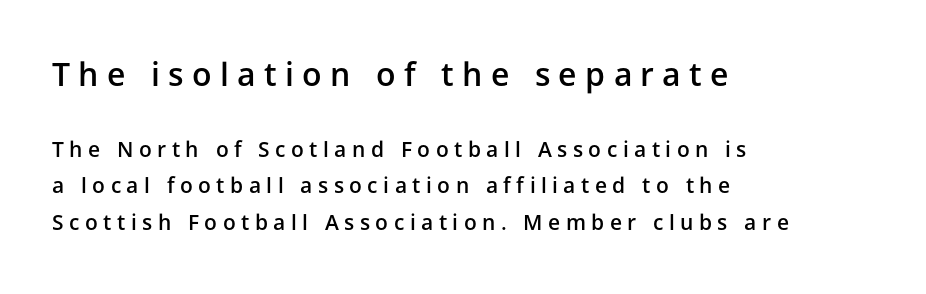
{"serif": "no", "italic": "no", "bold": "semi", "weight": "semibold", "width": "normal", "stroke_contrast": "low", "x_height": "medium", "monospaced": "no", "underline": "no", "align": "left", "line_spacing_ratio": 1.75, "letter_spacing": "wide", "letter_spacing_em": 0.26, "larger_block": "first", "size_ratio": 1.52, "glyph_px": 32}
